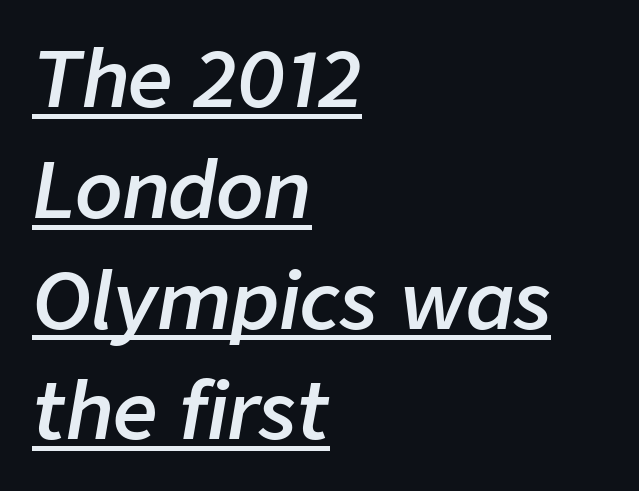
{"italic": "yes", "lean": "right", "slant_degrees": 9, "bold": "semi", "weight": "semibold", "width": "normal", "stroke_contrast": "low", "x_height": "medium", "monospaced": "no", "underline": "yes", "align": "left", "line_spacing": "normal", "line_spacing_ratio": 1.42, "letter_spacing": "normal", "letter_spacing_em": 0.0, "glyph_px": 78}
